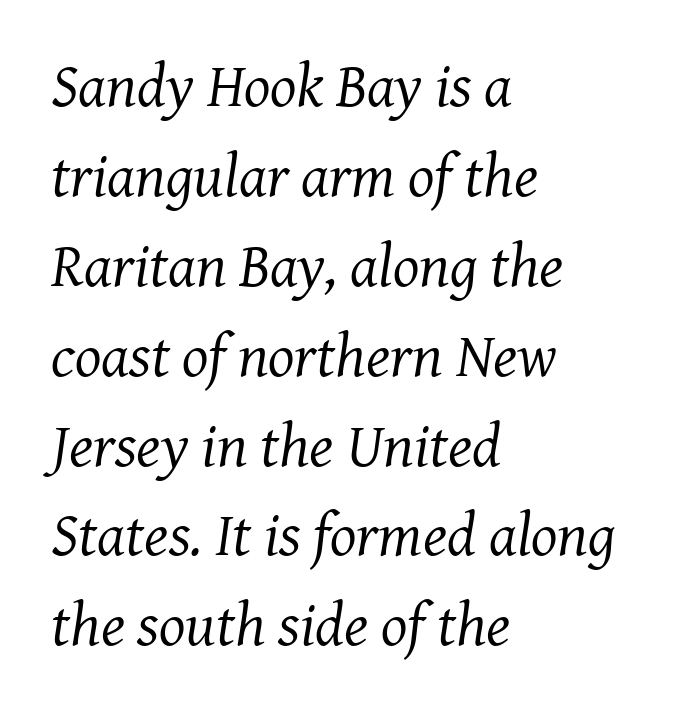
Q: Is the text bold? A: No.
Q: Is the text italic (slanted)? A: Yes, it leans right by about 8 degrees.
Q: Is the typeface a serif or a sans-serif typeface? A: Serif.
Q: Is the text underlined? A: No.
Q: How is the paragraph aligned? A: Left-aligned.
Q: Is the spacing between letters normal or unusually wide? A: Normal.
Q: Is the spacing between lines tight, normal or loose? A: Normal.
Q: Width (condensed, normal, or wide)? A: Normal.
Q: Stroke contrast? A: Medium.
Q: x-height? A: Medium.
Q: Monospaced? A: No.
